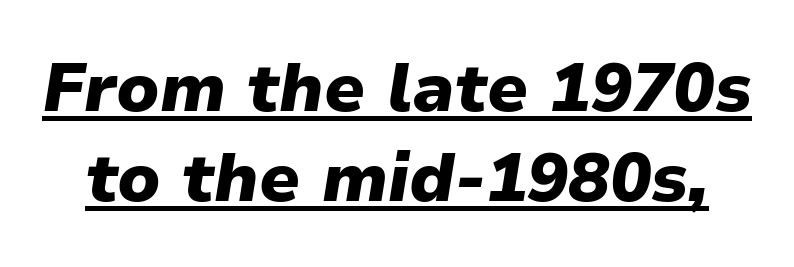
Q: Is the text bold? A: Yes.
Q: Is the text italic (slanted)? A: Yes, it leans right by about 9 degrees.
Q: Is the text underlined? A: Yes.
Q: Is the spacing between letters normal or unusually wide? A: Normal.
Q: Is the spacing between lines tight, normal or loose? A: Normal.
Q: Width (condensed, normal, or wide)? A: Normal.
Q: Stroke contrast? A: Low.
Q: x-height? A: Medium.
Q: Monospaced? A: No.
